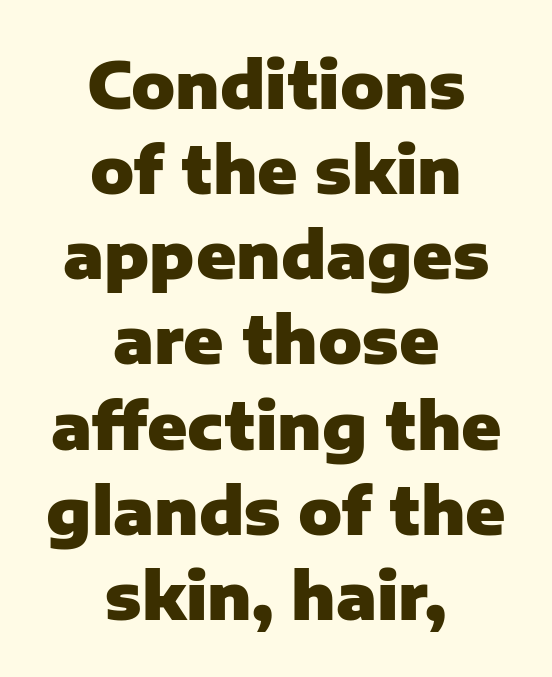
If you measured baseline to baseline, you'd find a middling distance. The text block is weighted toward neither margin, spreading evenly from the middle. You could not count columns in this text — the font is proportionally spaced. Descenders hang freely into open space. On the weight axis this lands at bold, roughly 700.
